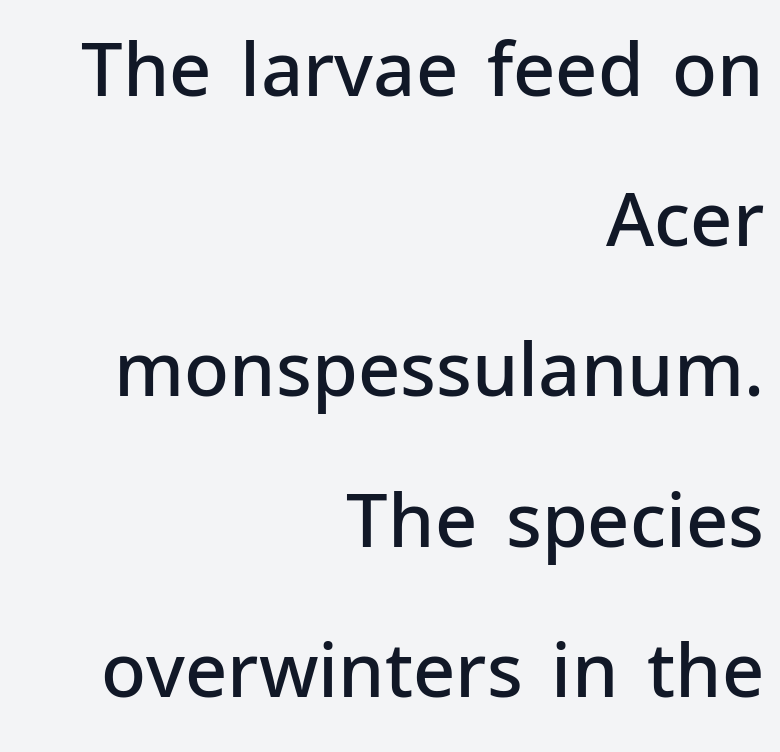
{"serif": "no", "italic": "no", "bold": "semi", "weight": "semibold", "width": "normal", "stroke_contrast": "low", "x_height": "medium", "monospaced": "no", "underline": "no", "align": "right", "line_spacing": "loose", "line_spacing_ratio": 2.03, "letter_spacing": "normal", "letter_spacing_em": 0.0, "glyph_px": 74}
